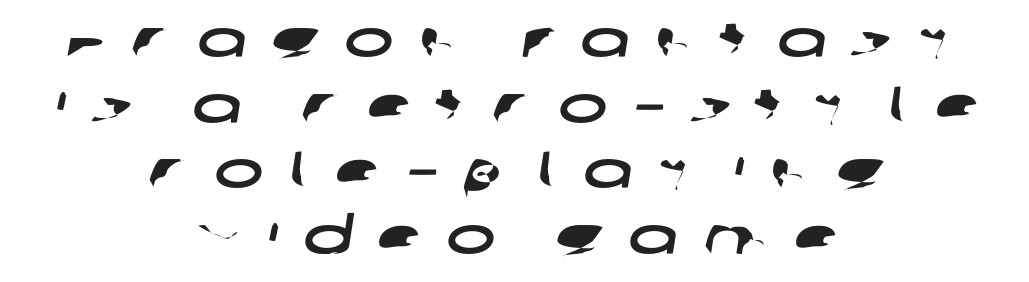
Q: Is the typeface a serif or a sans-serif typeface? A: Sans-serif.
Q: Is the text underlined? A: No.
Q: How is the paragraph aligned? A: Centered.
Q: Is the spacing between letters normal or unusually wide? A: Unusually wide.
Q: Is the spacing between lines tight, normal or loose? A: Normal.
Q: Width (condensed, normal, or wide)? A: Wide.
Q: Stroke contrast? A: Low.
Q: x-height? A: Large.
Q: Monospaced? A: No.
